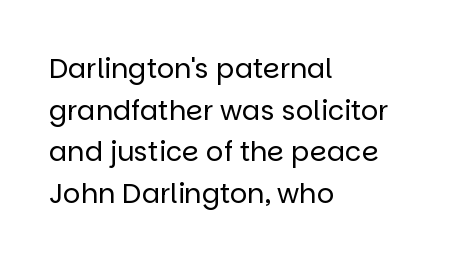
The image shows 27 px text type, upright; set left-aligned, normal line spacing (1.54x), normal letter spacing, not underlined.
